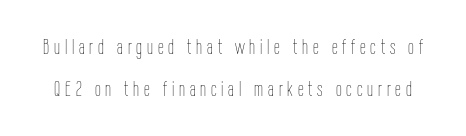
Compared with typical body copy, the letter spacing here is much looser. Tall strokes in this sample are plumb rather than angled. The space between consecutive lines is lavish. This is not heavy type; no bold has been used. Only glyphs here, with clear space below each row.
